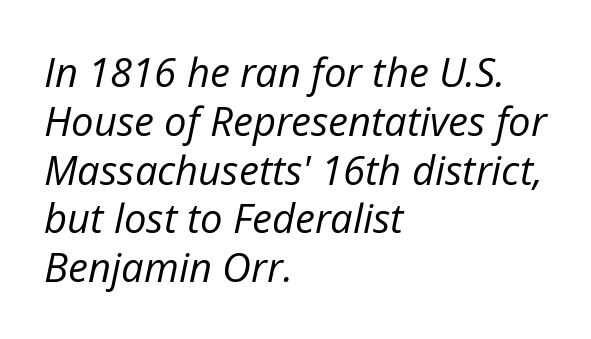
The image shows 40 px regular-weight type, italic (leaning right); set left-aligned, line spacing 1.22x, normal letter spacing, not underlined; low stroke contrast and a medium x-height.
